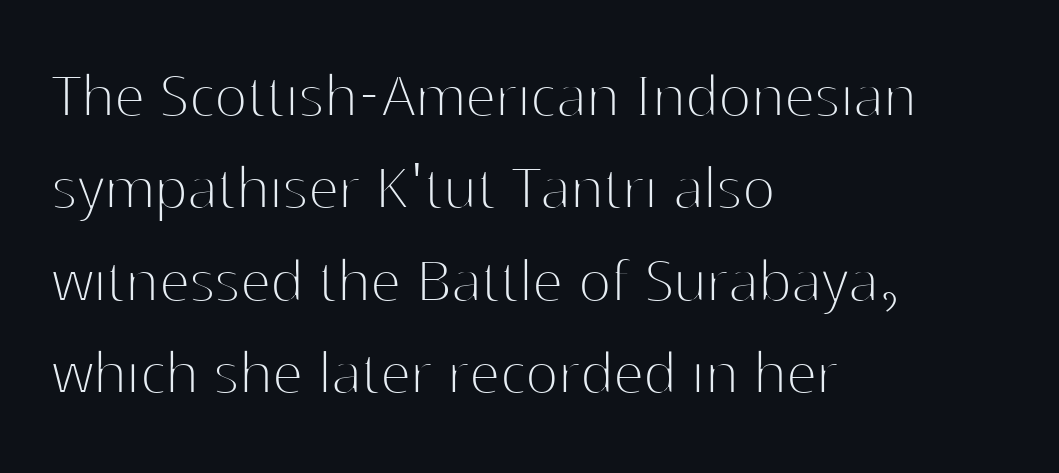
{"serif": "no", "italic": "no", "bold": "no", "weight": "thin", "width": "normal", "stroke_contrast": "high", "x_height": "medium", "monospaced": "no", "underline": "no", "align": "left", "line_spacing": "normal", "line_spacing_ratio": 1.34, "letter_spacing": "normal", "letter_spacing_em": 0.0, "glyph_px": 69}
